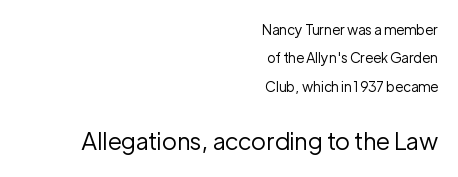
The image shows 24 px text type, upright; set right-aligned, loose line spacing (2.03x), normal letter spacing, not underlined; the second (bottom) block is 1.71x larger.
